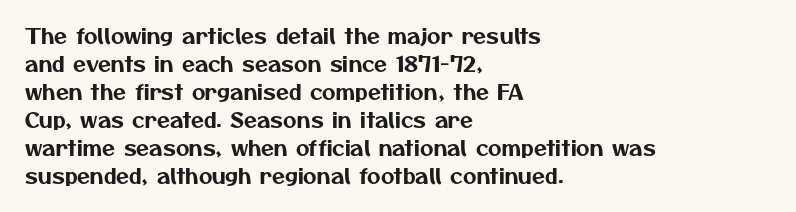
The rag falls on the right side of this text block. The baseline area is clear. Vertically, the passage feels balanced, rows spaced as you'd expect. Short note: letters normally spaced.
